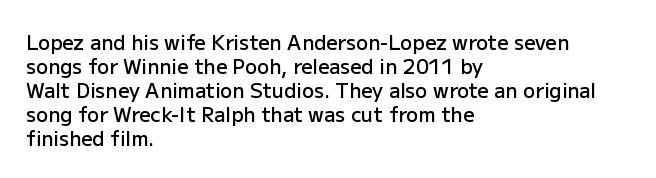
{"italic": "no", "bold": "semi", "underline": "no", "align": "left", "line_spacing_ratio": 1.2, "letter_spacing": "normal", "letter_spacing_em": 0.0, "glyph_px": 20}
